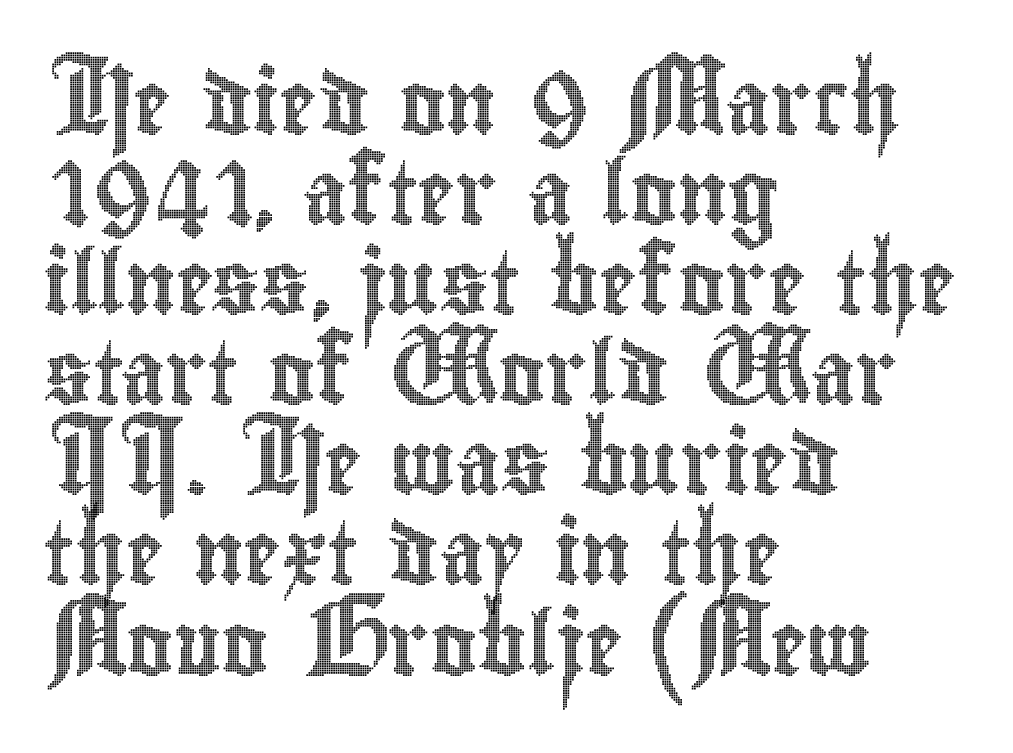
{"italic": "no", "width": "condensed", "x_height": "small", "monospaced": "no", "underline": "no", "align": "left", "line_spacing": "normal", "line_spacing_ratio": 1.43, "letter_spacing": "normal", "letter_spacing_em": 0.0, "glyph_px": 63}
